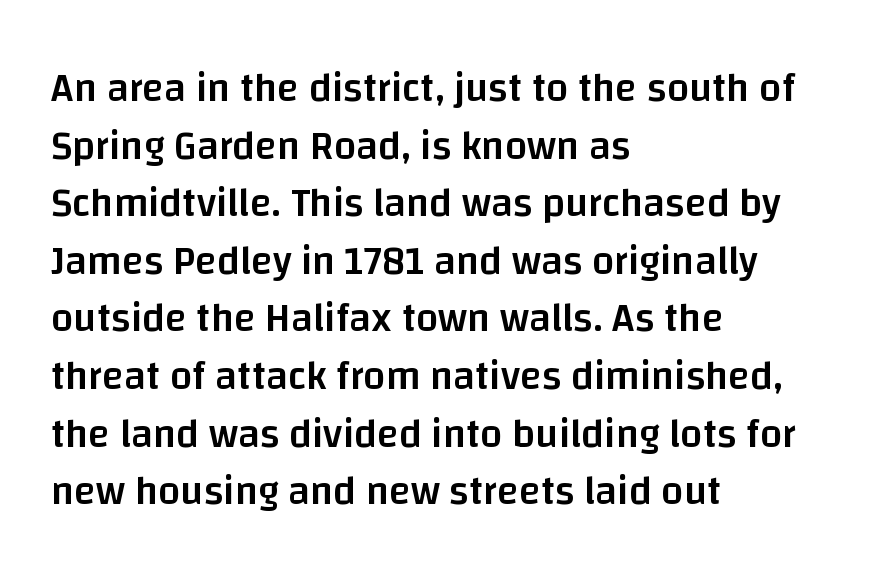
The image shows 40 px semibold sans-serif type, upright; set left-aligned, normal line spacing (1.44x), normal letter spacing, not underlined; low stroke contrast and a large x-height.
